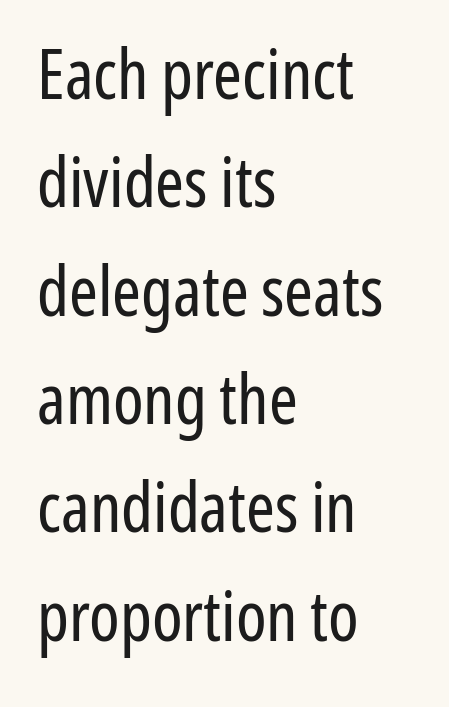
Counters stay open thanks to moderate or lighter strokes. Descenders hang freely into open space. These lines are rendered in a variable-pitch font. What kind of face is this? One without serifs — a sans. Rows of type keep a routine distance in the vertical direction. Caption: multi-line text, flush left, ragged right.
